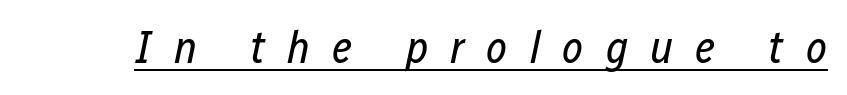
Q: Is the text bold? A: No.
Q: Is the text italic (slanted)? A: Yes, it leans right by about 12 degrees.
Q: Is the text underlined? A: Yes.
Q: Is the spacing between letters normal or unusually wide? A: Unusually wide.
Q: Width (condensed, normal, or wide)? A: Condensed.
Q: Stroke contrast? A: Low.
Q: x-height? A: Medium.
Q: Monospaced? A: No.
